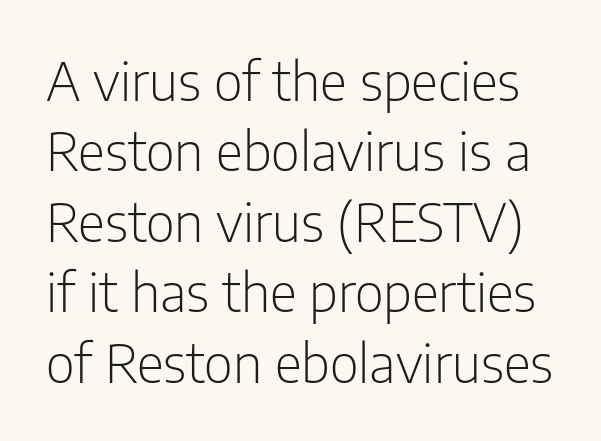
The image shows 53 px light, condensed sans-serif type, upright; set normal line spacing (1.33x), normal letter spacing, not underlined; low stroke contrast and a medium x-height.
